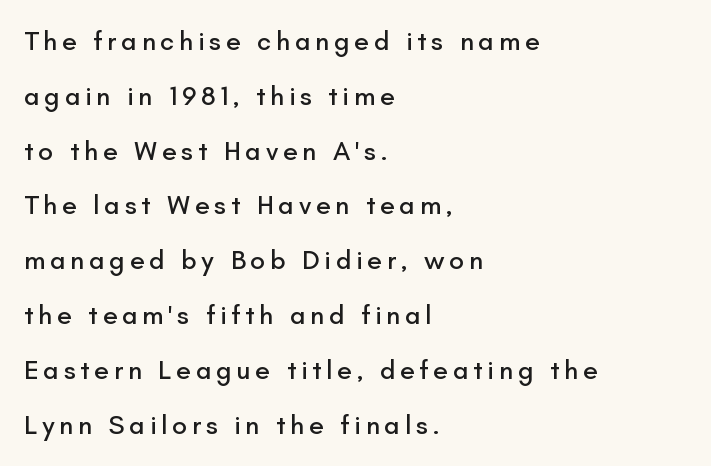
Whoever set this chose breathing room over compactness in the vertical rhythm. Underline: absent. This is the regular roman posture of the typeface. These lines are set flush left with a ragged right edge.
